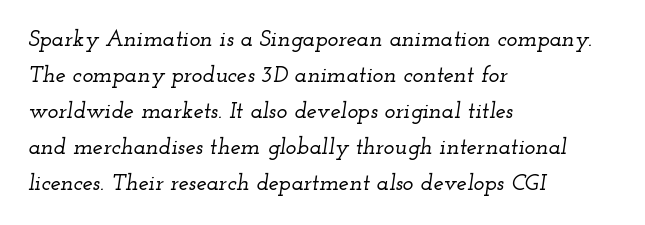
The image shows 23 px text type, italic (leaning right); set left-aligned, normal line spacing (1.57x), normal letter spacing, not underlined.
